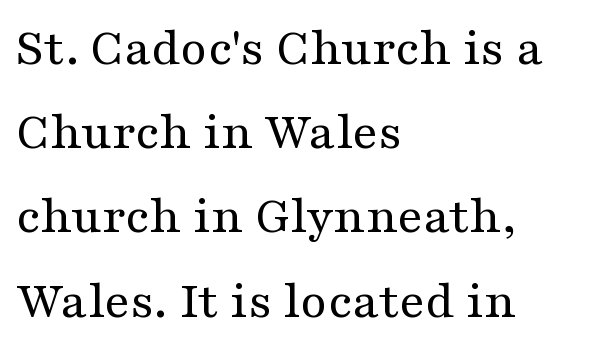
Q: Is the text bold? A: No.
Q: Is the text italic (slanted)? A: No, it is upright.
Q: Is the typeface a serif or a sans-serif typeface? A: Serif.
Q: Is the text underlined? A: No.
Q: How is the paragraph aligned? A: Left-aligned.
Q: Is the spacing between letters normal or unusually wide? A: Normal.
Q: Is the spacing between lines tight, normal or loose? A: Normal.
Q: Width (condensed, normal, or wide)? A: Wide.
Q: Stroke contrast? A: Medium.
Q: x-height? A: Medium.
Q: Monospaced? A: No.
